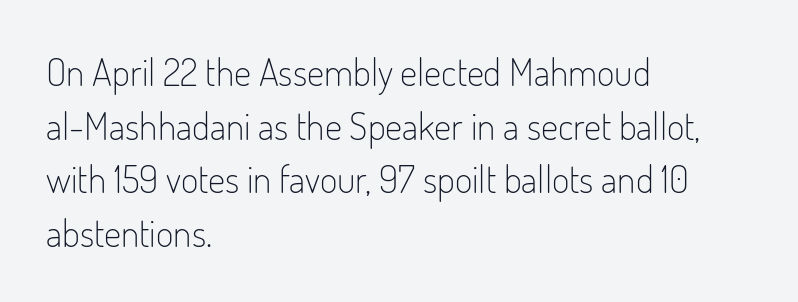
Is this a heavy cut? Hardly; it is regular or lighter. Posture: vertical. Honestly, the letter spacing is just normal — you wouldn't notice it. Grotesque or geometric, the face here clearly has no serifs. The zone under the glyphs is completely vacant. These lines are set flush left with a ragged right edge.
